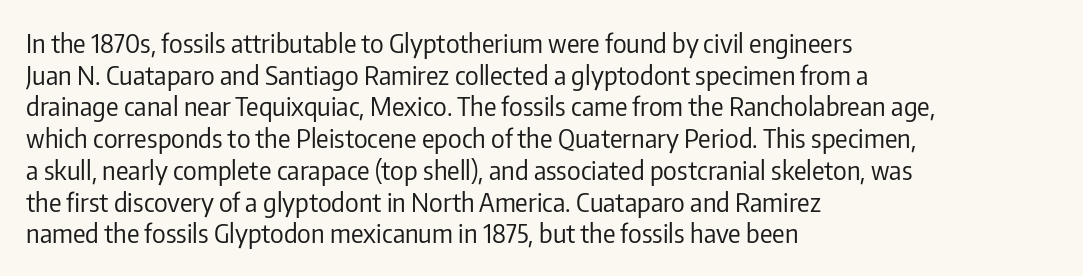
{"italic": "no", "bold": "no", "underline": "no", "align": "left", "line_spacing_ratio": 1.22, "letter_spacing": "normal", "letter_spacing_em": 0.0, "glyph_px": 26}
